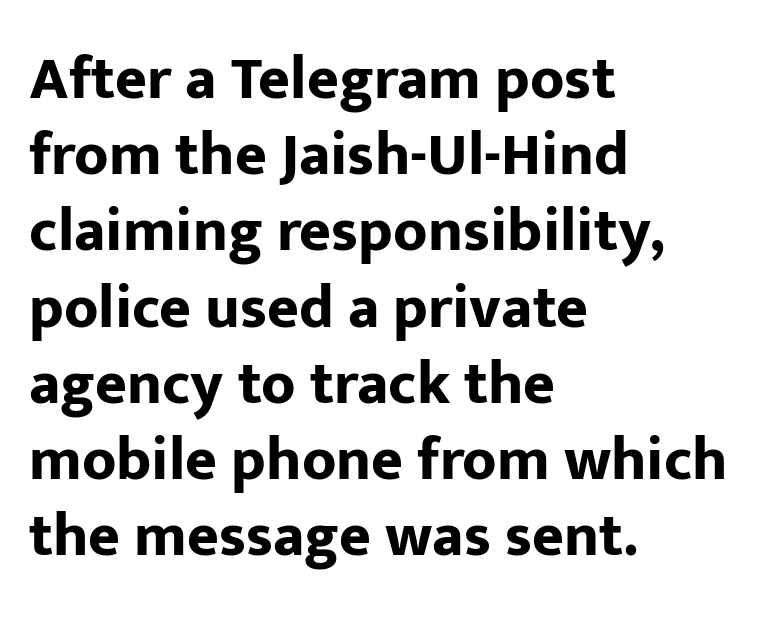
The image shows 61 px bold sans-serif type, upright; set left-aligned, normal line spacing (1.25x), normal letter spacing, not underlined; low stroke contrast and a medium x-height.
